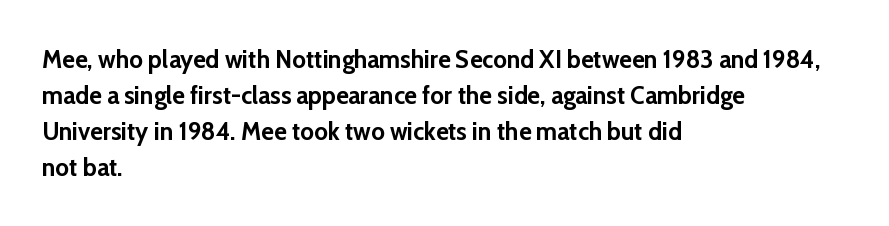
Clear beneath every line of the passage. The typography opts for an upright posture over an oblique one. Evenly set lines give the paragraph a standard silhouette. Standard letterfit; no display-style spreading of the glyphs. The compositor pushed each line to the left boundary.
